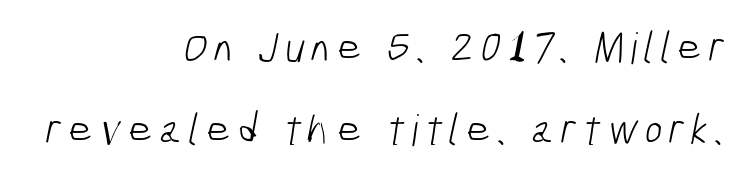
Summary of weight: not heavy and not bold. You could fit nearly another row in the gap between these rows. I'd call this a sans setting — the letters go barefoot. Beneath every word, the page is bare. The rag falls on the left side of this text block.
